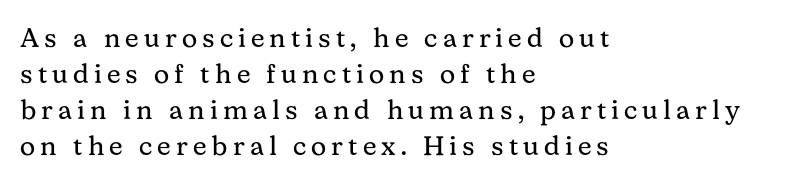
Q: Is the text bold? A: No.
Q: Is the text italic (slanted)? A: No, it is upright.
Q: Is the text underlined? A: No.
Q: How is the paragraph aligned? A: Left-aligned.
Q: Is the spacing between lines tight, normal or loose? A: Normal.
